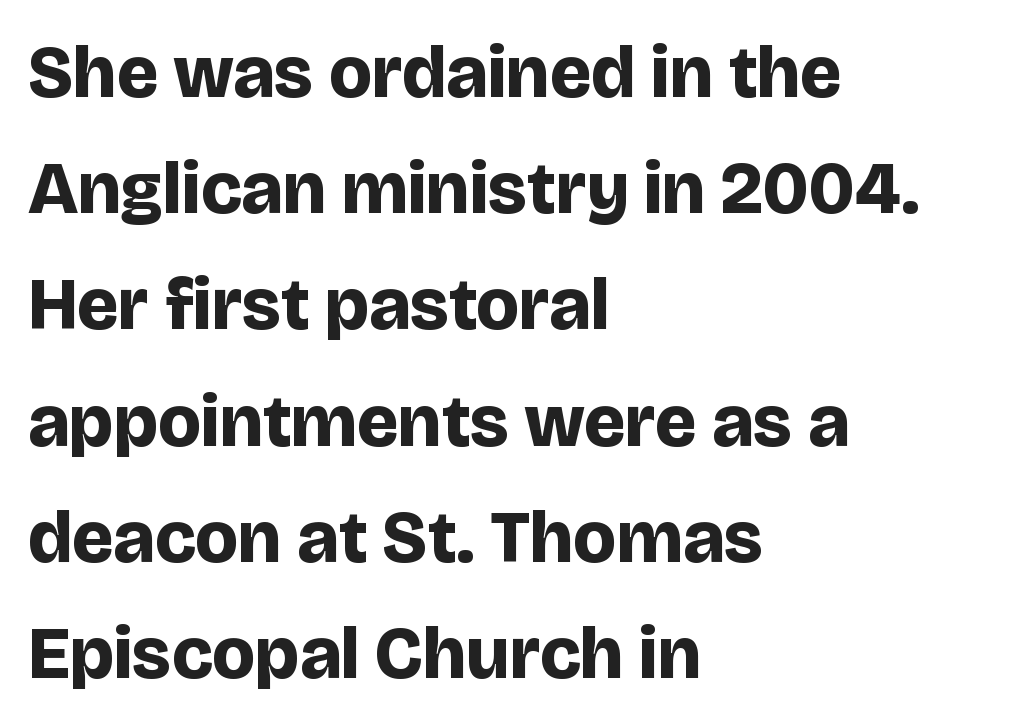
The image shows 74 px bold sans-serif type, upright; set left-aligned, normal line spacing (1.57x), normal letter spacing, not underlined; low stroke contrast and a large x-height.
